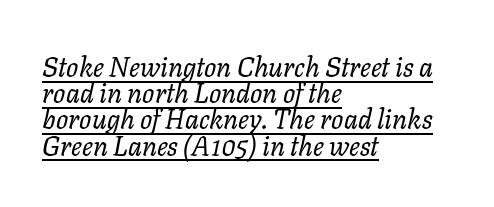
{"italic": "yes", "lean": "right", "slant_degrees": 11, "bold": "no", "underline": "yes", "align": "left", "line_spacing": "tight", "line_spacing_ratio": 0.97, "letter_spacing": "normal", "letter_spacing_em": 0.0, "glyph_px": 27}
